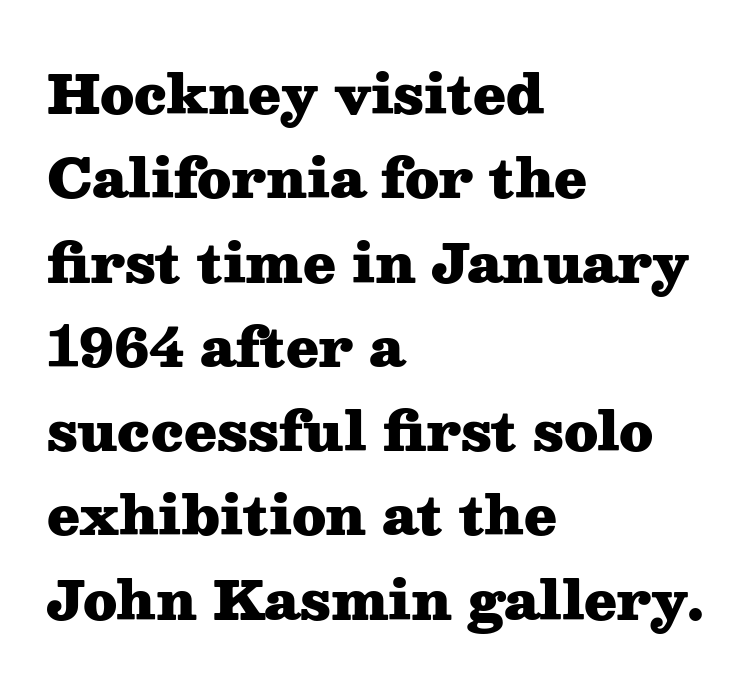
Q: Is the text bold? A: Yes.
Q: Is the text italic (slanted)? A: No, it is upright.
Q: Is the typeface a serif or a sans-serif typeface? A: Serif.
Q: Is the text underlined? A: No.
Q: How is the paragraph aligned? A: Left-aligned.
Q: Is the spacing between letters normal or unusually wide? A: Normal.
Q: Is the spacing between lines tight, normal or loose? A: Normal.
Q: Width (condensed, normal, or wide)? A: Wide.
Q: Stroke contrast? A: Medium.
Q: x-height? A: Medium.
Q: Monospaced? A: No.
